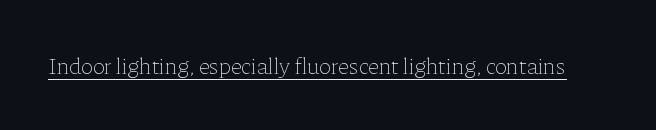
Q: Is the text bold? A: No.
Q: Is the text italic (slanted)? A: No, it is upright.
Q: Is the text underlined? A: Yes.
Q: Is the spacing between letters normal or unusually wide? A: Normal.
